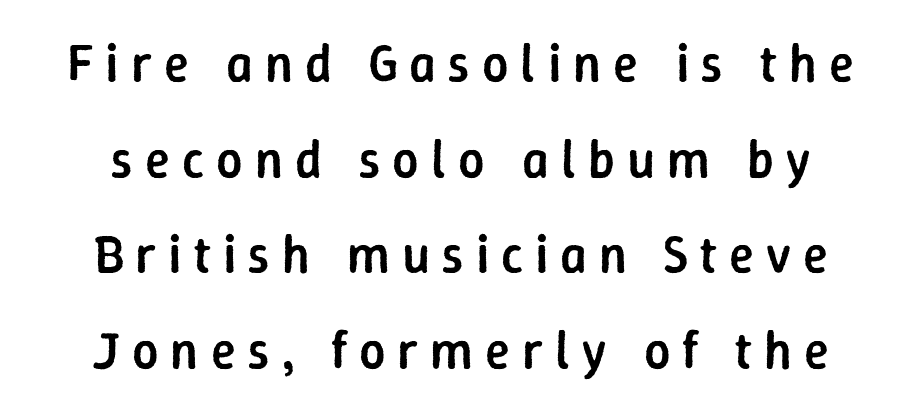
Letter spacing: wide. The gap between lines stays unmarked. Proportional: the letters do not fall into vertical columns. Caption: semibold face, moderately heavy strokes. Style check: upright. Horizontally, the lines are justified to the midpoint only.
